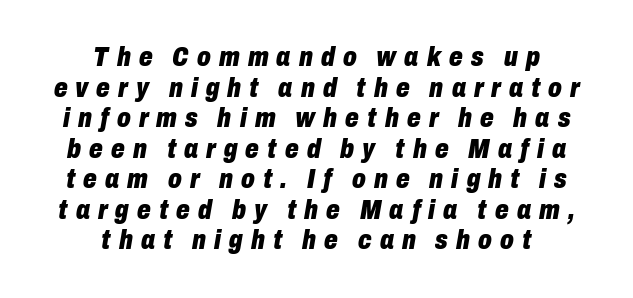
The image shows 27 px bold type, italic (leaning right); set centered, tight line spacing (1.13x), unusually wide letter spacing (+0.3 em), not underlined.
